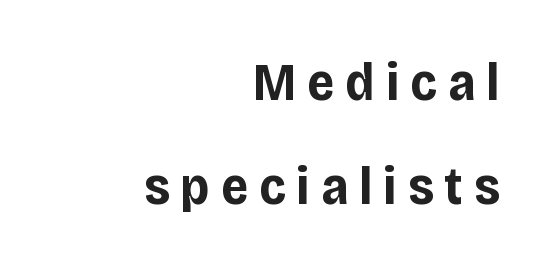
Q: Is the text bold? A: Yes.
Q: Is the text italic (slanted)? A: No, it is upright.
Q: Is the typeface a serif or a sans-serif typeface? A: Sans-serif.
Q: Is the text underlined? A: No.
Q: How is the paragraph aligned? A: Right-aligned.
Q: Is the spacing between letters normal or unusually wide? A: Unusually wide.
Q: Is the spacing between lines tight, normal or loose? A: Loose.
Q: Width (condensed, normal, or wide)? A: Normal.
Q: Stroke contrast? A: Low.
Q: x-height? A: Large.
Q: Monospaced? A: No.
